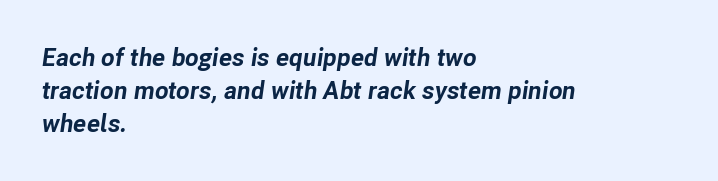
Words appear dense and cohesive because spacing is normal. Line starts are locked; line ends wander. These words are printed bold, with thick strokes throughout. Compared with typical paragraphs, the rows here are spaced about the same. The area under the type is left untouched.
